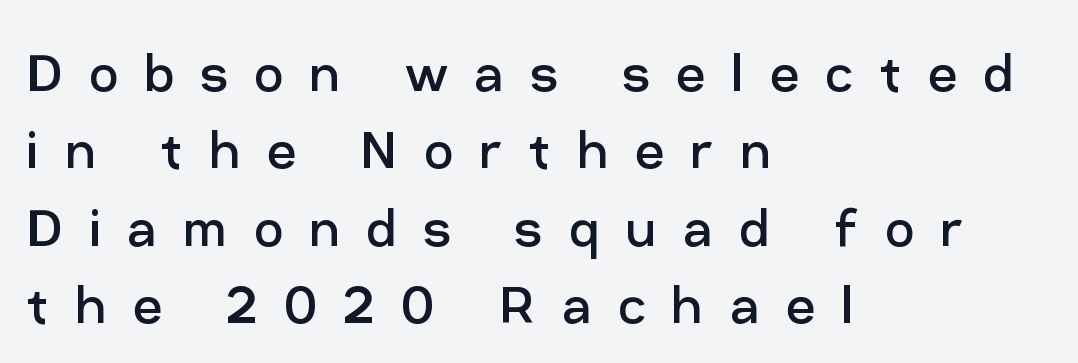
The image shows 64 px regular-weight sans-serif type, upright; set left-aligned, line spacing 1.21x, unusually wide letter spacing (+0.41 em), not underlined; low stroke contrast and a medium x-height.
